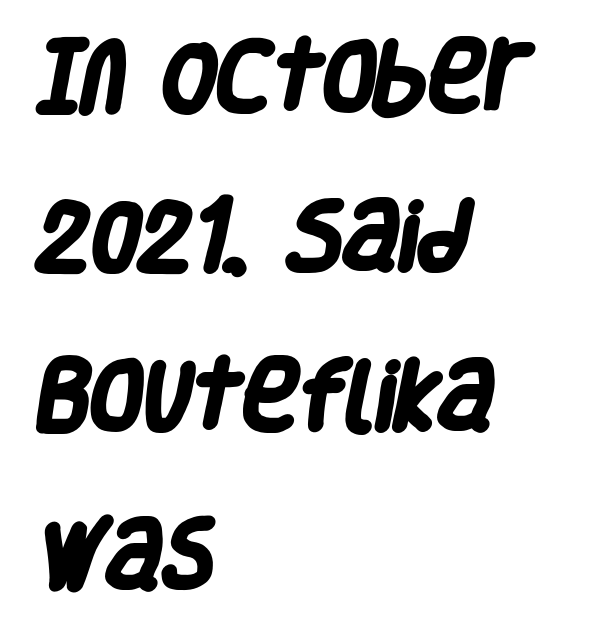
Q: Is the text bold? A: Yes.
Q: Is the typeface a serif or a sans-serif typeface? A: Sans-serif.
Q: Is the text underlined? A: No.
Q: How is the paragraph aligned? A: Left-aligned.
Q: Is the spacing between letters normal or unusually wide? A: Normal.
Q: Is the spacing between lines tight, normal or loose? A: Loose.
Q: Width (condensed, normal, or wide)? A: Condensed.
Q: Stroke contrast? A: Low.
Q: x-height? A: Large.
Q: Monospaced? A: No.
